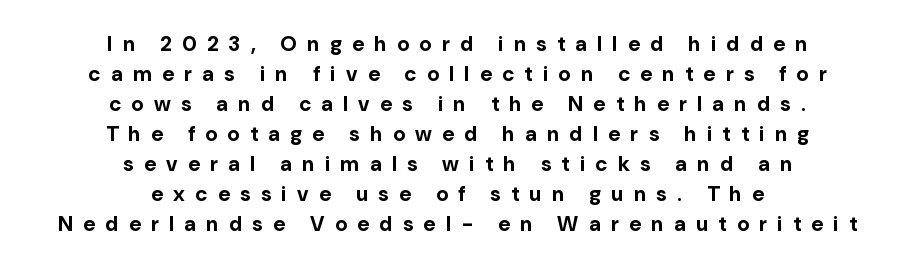
{"italic": "no", "bold": "yes", "underline": "no", "align": "center", "line_spacing": "normal", "line_spacing_ratio": 1.43, "letter_spacing": "wide", "letter_spacing_em": 0.49, "glyph_px": 21}
